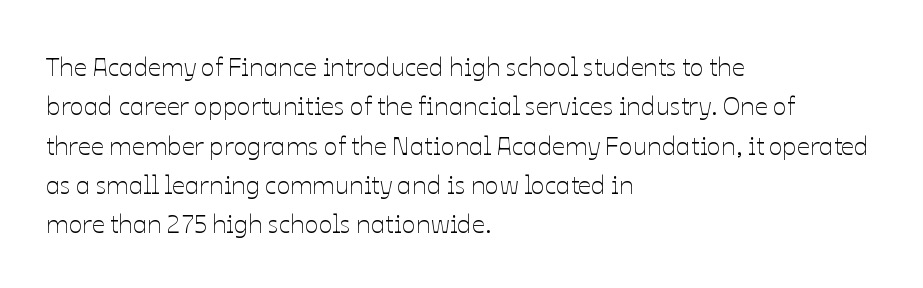
{"italic": "no", "bold": "no", "underline": "no", "align": "left", "line_spacing": "normal", "line_spacing_ratio": 1.51, "letter_spacing": "normal", "letter_spacing_em": 0.0, "glyph_px": 26}
